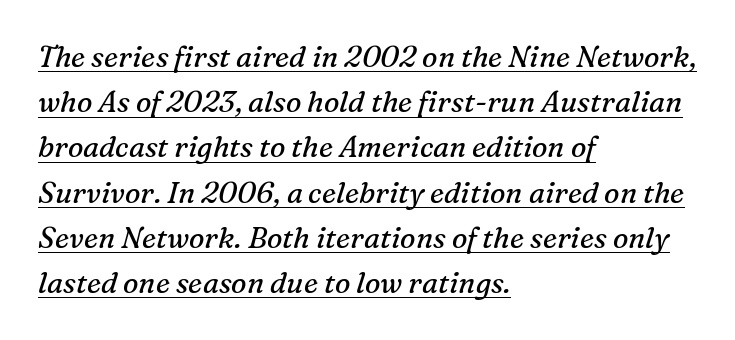
The image shows 29 px regular-weight serif type, italic (leaning right); set left-aligned, normal line spacing (1.56x), normal letter spacing, underlined; medium stroke contrast and a medium x-height.
